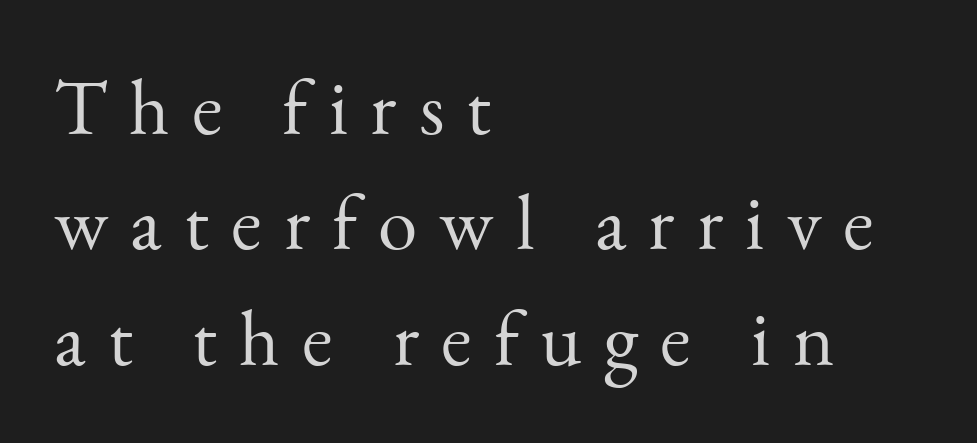
Typeset ragged right — the left edge is the straight one. The foot of each line stays bare and open. These lines are rendered in a variable-pitch font. Inter-character spacing is expanded well beyond the font's built-in metrics. These lines sit exactly where default settings would place them.
